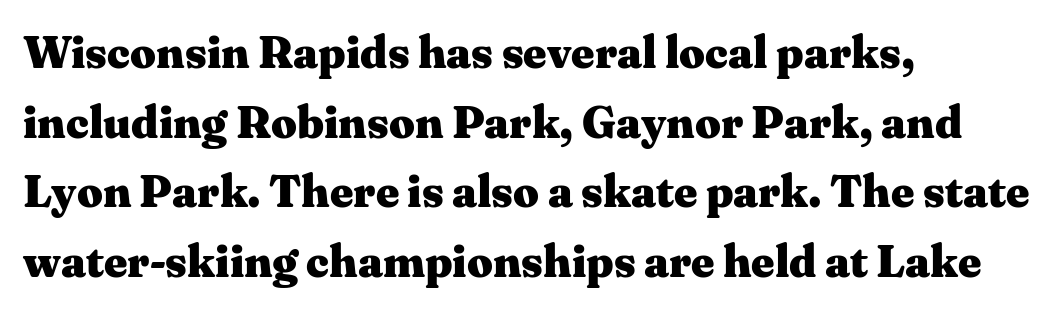
Q: Is the text bold? A: Yes.
Q: Is the text italic (slanted)? A: No, it is upright.
Q: Is the typeface a serif or a sans-serif typeface? A: Serif.
Q: Is the text underlined? A: No.
Q: How is the paragraph aligned? A: Left-aligned.
Q: Is the spacing between letters normal or unusually wide? A: Normal.
Q: Is the spacing between lines tight, normal or loose? A: Normal.
Q: Width (condensed, normal, or wide)? A: Wide.
Q: Stroke contrast? A: Medium.
Q: x-height? A: Medium.
Q: Monospaced? A: No.
